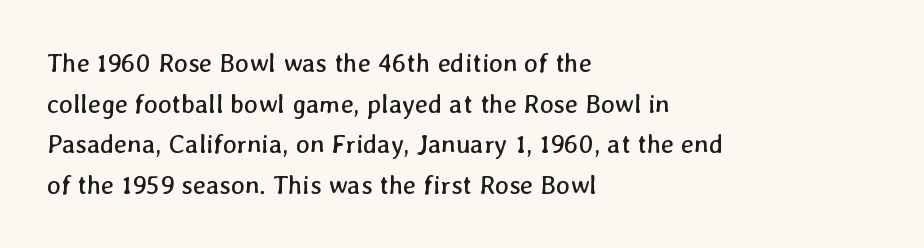
The image shows 26 px text type; set left-aligned, normal line spacing (1.56x), normal letter spacing, not underlined.
